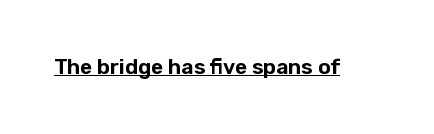
Students, note that the glyphs here touch the page at normal intervals. Does a line run under the words? Yes, clearly. Designer's note — italics off, roman on.
